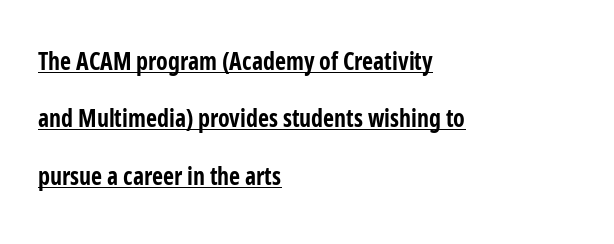
The rendering uses a large line-height, opening up the rows. Posture: straight, roman, zero tilt. In terms of weight, the rendering is a true, heavy bold. Horizontal alignment here is leftward, the default for most running prose. Honestly, the underline is the first thing you notice here. The gaps between neighbouring characters are ordinary and unremarkable.
